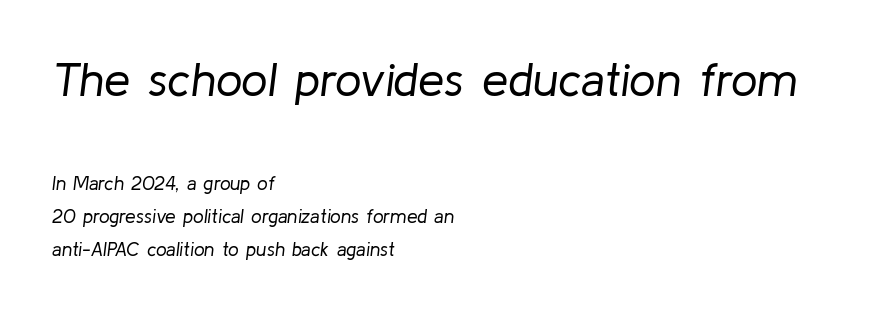
The image shows 47 px regular-weight type, italic (leaning right); set left-aligned, line spacing 1.75x, normal letter spacing, not underlined; the first (top) block is 2.47x larger; low stroke contrast and a medium x-height.
